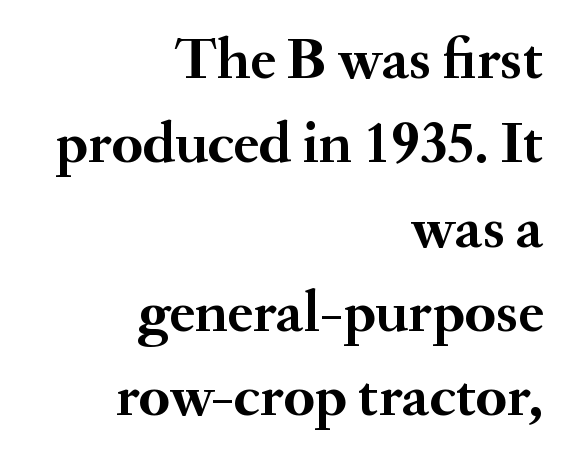
{"serif": "yes", "italic": "no", "bold": "yes", "weight": "semibold", "width": "normal", "stroke_contrast": "medium", "x_height": "small", "monospaced": "no", "underline": "no", "align": "right", "line_spacing": "normal", "line_spacing_ratio": 1.43, "letter_spacing": "normal", "letter_spacing_em": 0.0, "glyph_px": 59}
